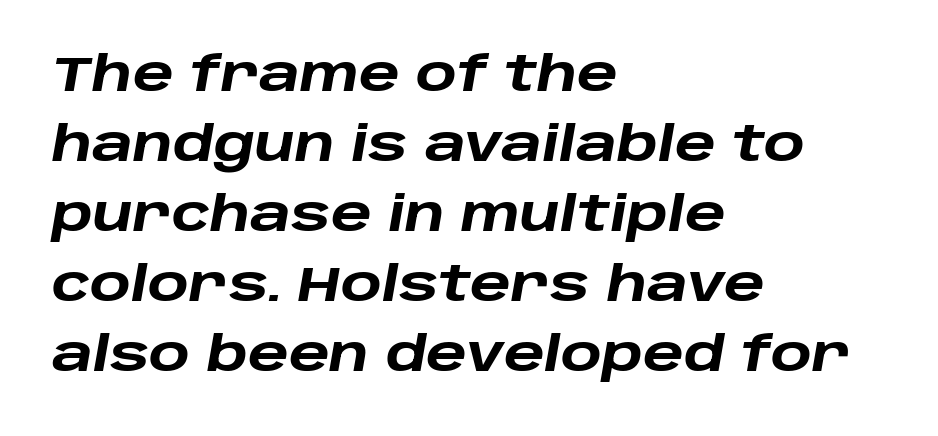
The image shows 48 px heavy, wide type, italic (leaning right); set left-aligned, normal line spacing (1.46x), normal letter spacing, not underlined; low stroke contrast and a large x-height.
